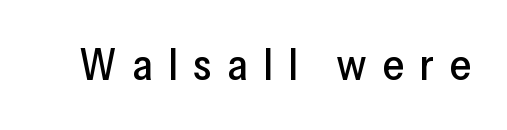
The image shows 44 px sans-serif type, upright; set unusually wide letter spacing (+0.35 em), not underlined; low stroke contrast and a medium x-height.
